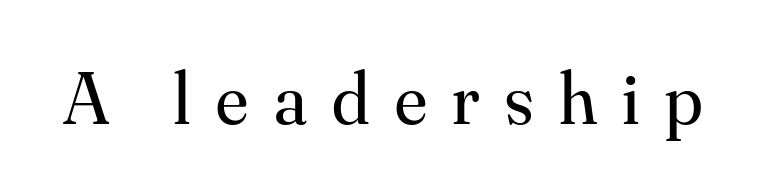
The image shows 75 px regular-weight serif type, upright; set unusually wide letter spacing (+0.34 em), not underlined; medium stroke contrast and a small x-height.
